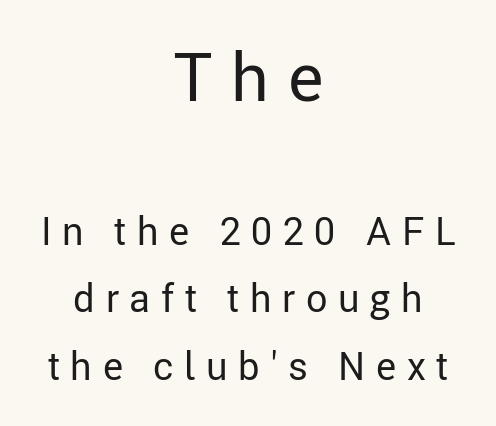
Q: Is the text bold? A: No.
Q: Is the text italic (slanted)? A: No, it is upright.
Q: Is the typeface a serif or a sans-serif typeface? A: Sans-serif.
Q: Is the text underlined? A: No.
Q: How is the paragraph aligned? A: Centered.
Q: Is the spacing between letters normal or unusually wide? A: Unusually wide.
Q: Which block of text is set in a larger size, the first (top) or the second (bottom)? A: The first (top) one.
Q: Width (condensed, normal, or wide)? A: Normal.
Q: Stroke contrast? A: Low.
Q: x-height? A: Medium.
Q: Monospaced? A: No.
